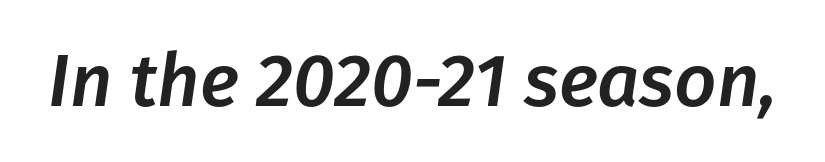
{"italic": "yes", "lean": "right", "slant_degrees": 8, "width": "normal", "stroke_contrast": "low", "x_height": "medium", "monospaced": "no", "underline": "no", "letter_spacing": "normal", "letter_spacing_em": 0.0, "glyph_px": 74}
